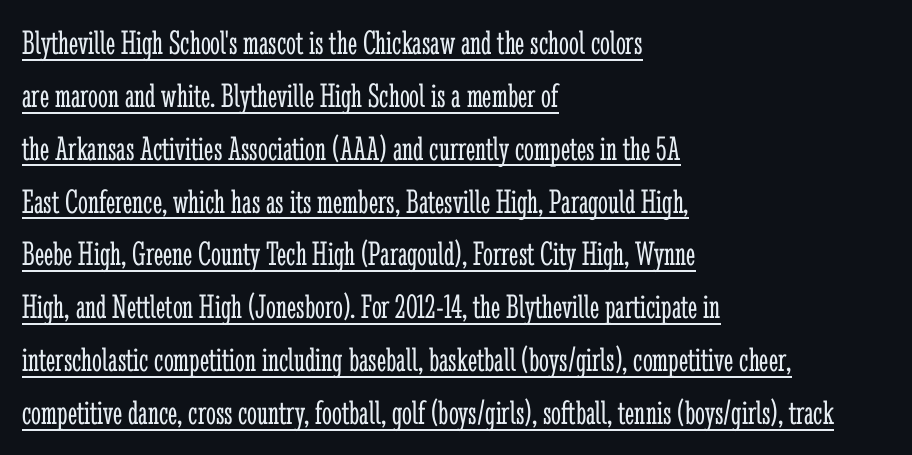
Q: Is the text bold? A: No.
Q: Is the text italic (slanted)? A: No, it is upright.
Q: Is the typeface a serif or a sans-serif typeface? A: Serif.
Q: Is the text underlined? A: Yes.
Q: How is the paragraph aligned? A: Left-aligned.
Q: Is the spacing between letters normal or unusually wide? A: Normal.
Q: Is the spacing between lines tight, normal or loose? A: Normal.
Q: Width (condensed, normal, or wide)? A: Condensed.
Q: Stroke contrast? A: Low.
Q: x-height? A: Medium.
Q: Monospaced? A: No.
